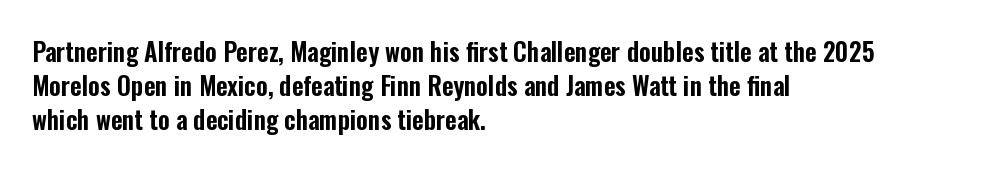
{"italic": "no", "underline": "no", "align": "left", "line_spacing": "normal", "line_spacing_ratio": 1.37, "letter_spacing": "normal", "letter_spacing_em": 0.0, "glyph_px": 25}
